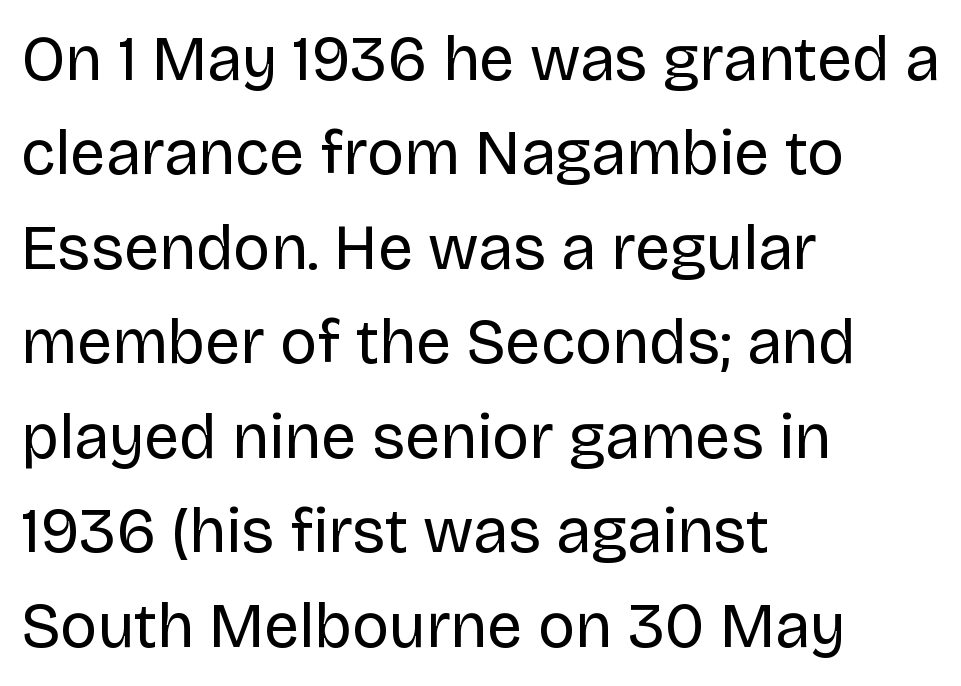
The image shows 63 px regular-weight sans-serif type, upright; set left-aligned, normal line spacing (1.5x), normal letter spacing, not underlined; low stroke contrast and a large x-height.
